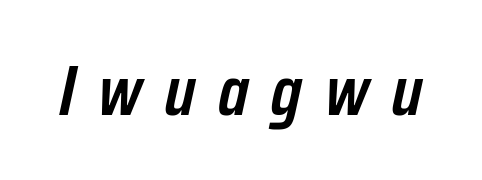
Q: Is the text bold? A: Semi-bold.
Q: Is the text italic (slanted)? A: Yes, it leans right by about 12 degrees.
Q: Is the text underlined? A: No.
Q: Is the spacing between letters normal or unusually wide? A: Unusually wide.
Q: Width (condensed, normal, or wide)? A: Condensed.
Q: Stroke contrast? A: Low.
Q: x-height? A: Medium.
Q: Monospaced? A: No.
